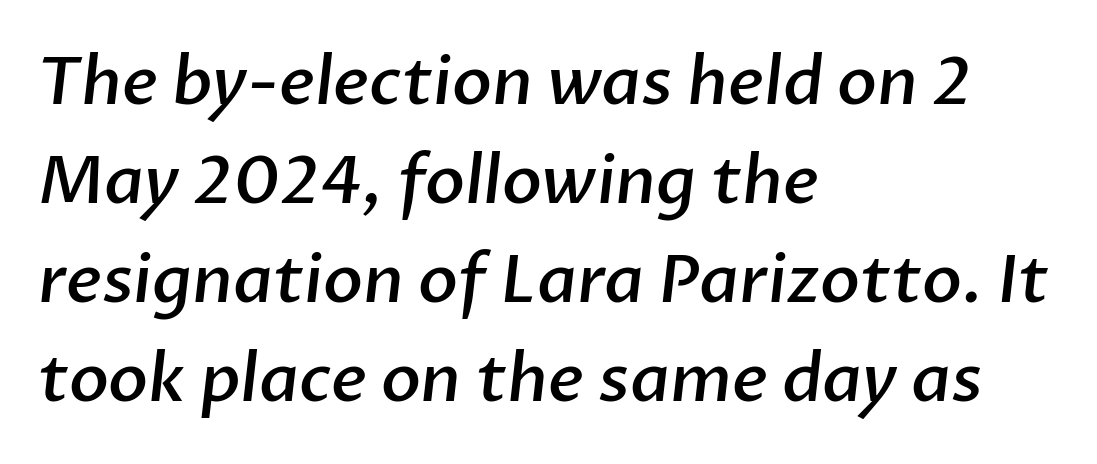
The image shows 66 px semibold sans-serif type; set left-aligned, normal line spacing (1.5x), normal letter spacing, not underlined; low stroke contrast and a medium x-height.
